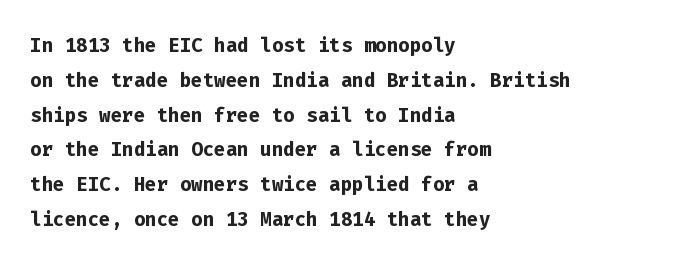
The image shows 27 px bold type, upright; set left-aligned, normal line spacing (1.29x), normal letter spacing, not underlined.
